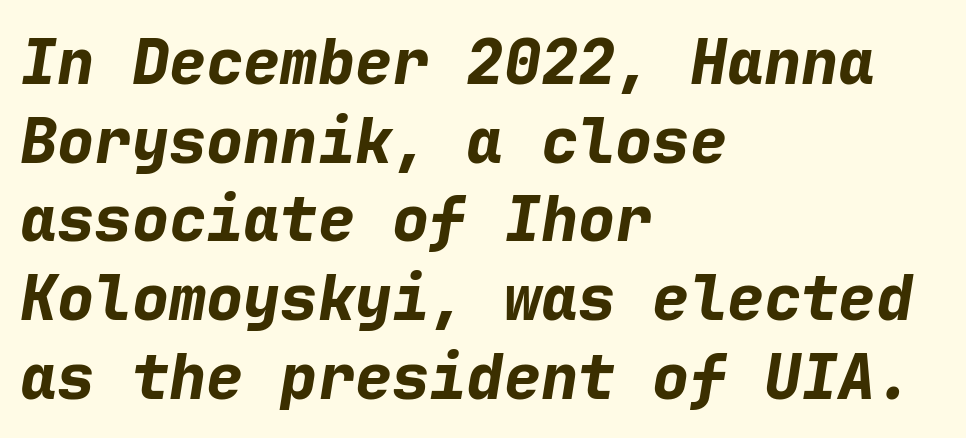
All the whitespace from short lines collects on the right. Reading down the column, the eye jumps a familiar distance to each next line. Is this a fixed-width face? Yes — each glyph sits in an identical cell. Is the type slanted? Yes — the strokes lean at a clear angle. The specimen omits any rule beneath the text block's lines.
